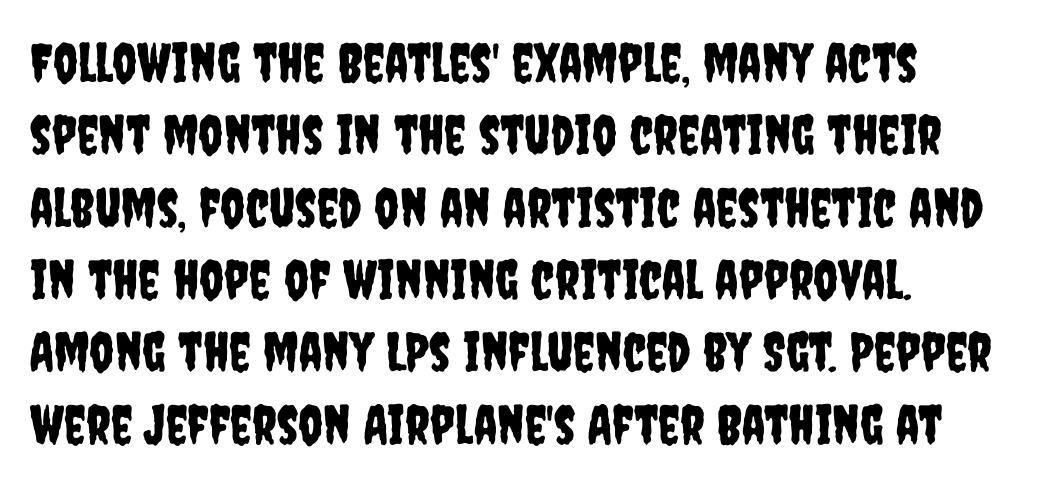
The image shows 54 px condensed sans-serif type, upright; set left-aligned, normal line spacing (1.34x), normal letter spacing, not underlined; low stroke contrast and a large x-height.
